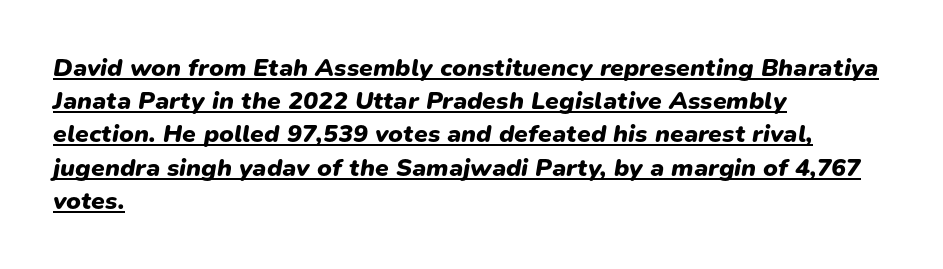
{"italic": "yes", "lean": "right", "slant_degrees": 9, "bold": "yes", "underline": "yes", "align": "left", "line_spacing": "normal", "line_spacing_ratio": 1.33, "letter_spacing": "normal", "letter_spacing_em": 0.0, "glyph_px": 25}
